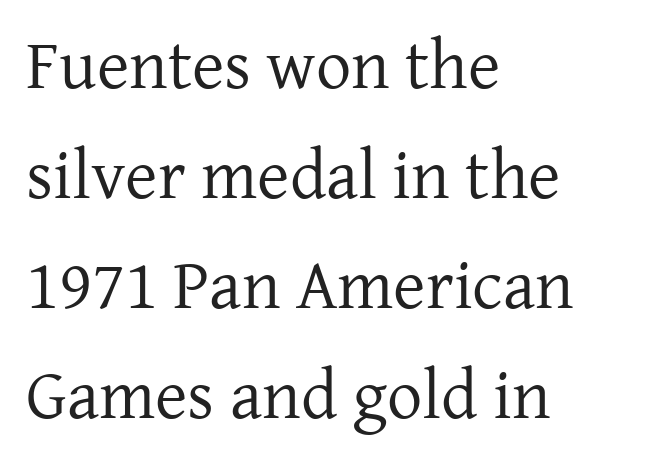
Q: Is the text bold? A: No.
Q: Is the text italic (slanted)? A: No, it is upright.
Q: Is the typeface a serif or a sans-serif typeface? A: Serif.
Q: Is the text underlined? A: No.
Q: How is the paragraph aligned? A: Left-aligned.
Q: Is the spacing between letters normal or unusually wide? A: Normal.
Q: Is the spacing between lines tight, normal or loose? A: Normal.
Q: Width (condensed, normal, or wide)? A: Normal.
Q: Stroke contrast? A: Low.
Q: x-height? A: Medium.
Q: Monospaced? A: No.
